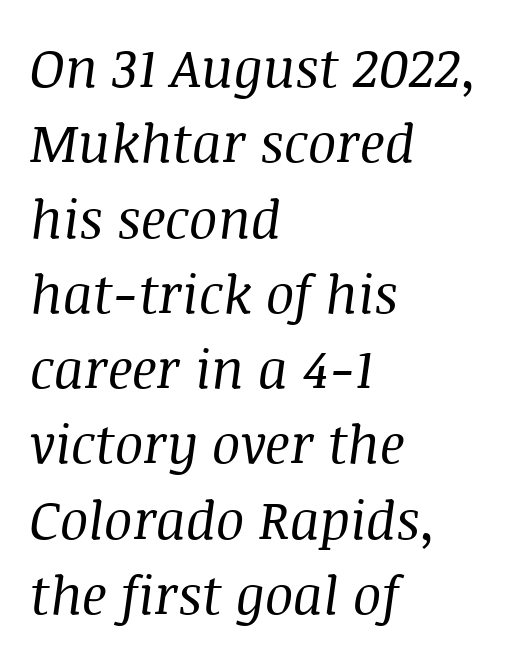
This is serif lettering, the kind often seen in printed books. What's the leading like? Ordinary, nothing unusual. Does extra space separate the letters? No, they use regular spacing. Here the designer chose a conventional face with non-uniform glyph widths. The typesetter chose a ragged-right arrangement here.
